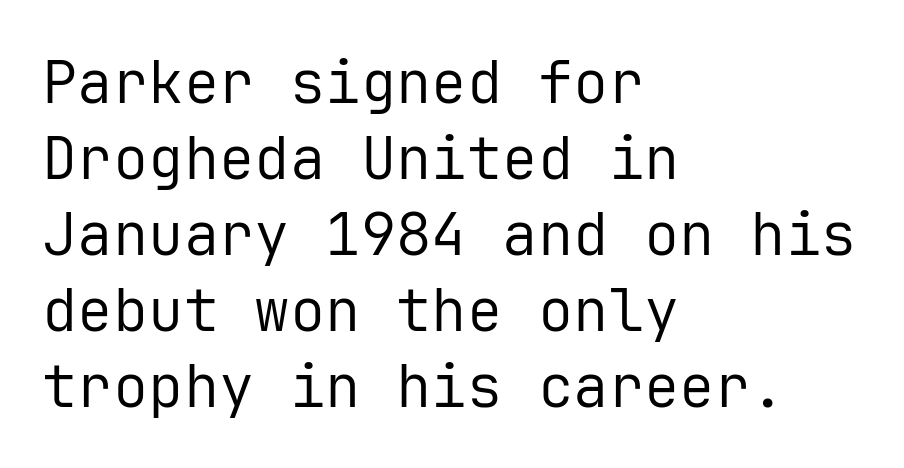
It's the straight-up-and-down kind of type. Underlining? Definitely not there. Do the characters align in a grid? Yes, the font is monospaced. Unlike a traditional serif, this face leaves its strokes unadorned. Leftover space on each line is placed entirely after the last word. The block of text has a typical density, with ordinary space between rows.
